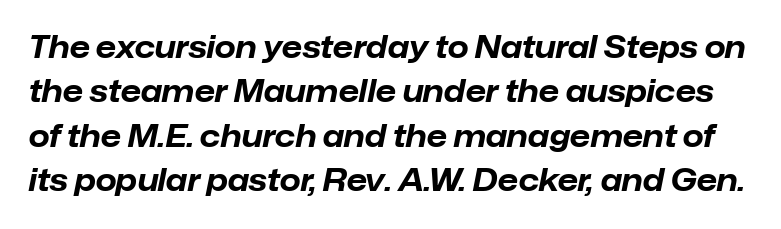
In terms of posture, this sample is oblique. Underline: absent. Here the designer chose a conventional face with non-uniform glyph widths. A normal amount of white space separates one row of letters from the next. This rendering leaves character spacing at its baseline value. Strokes here are thick enough to call this a true bold.
